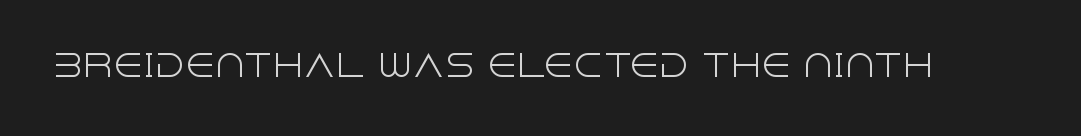
The image shows 30 px light sans-serif type, upright; set normal letter spacing, not underlined; a large x-height.
